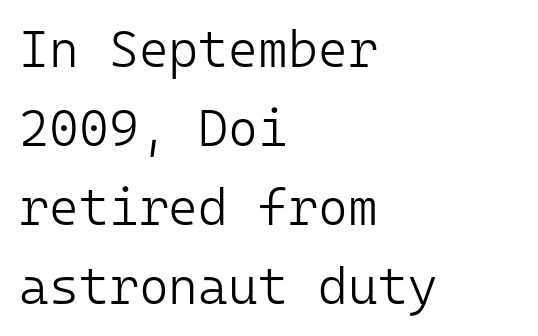
Q: Is the text bold? A: No.
Q: Is the text italic (slanted)? A: No, it is upright.
Q: Is the typeface a serif or a sans-serif typeface? A: Sans-serif.
Q: Is the text underlined? A: No.
Q: How is the paragraph aligned? A: Left-aligned.
Q: Is the spacing between letters normal or unusually wide? A: Normal.
Q: Is the spacing between lines tight, normal or loose? A: Normal.
Q: Width (condensed, normal, or wide)? A: Normal.
Q: Stroke contrast? A: Low.
Q: x-height? A: Medium.
Q: Monospaced? A: Yes.
